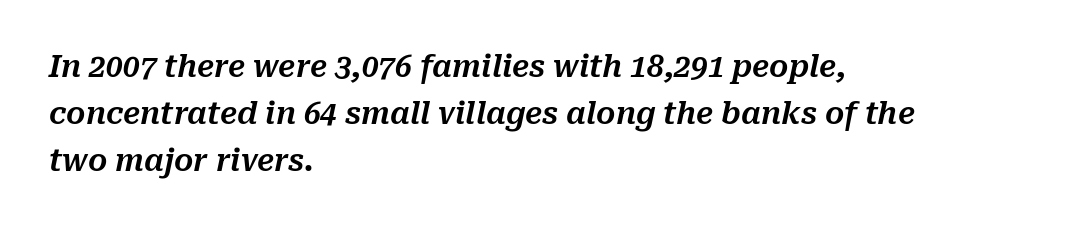
The image shows 30 px text type, italic (leaning right); set left-aligned, normal line spacing (1.56x), normal letter spacing, not underlined; medium stroke contrast and a medium x-height.
